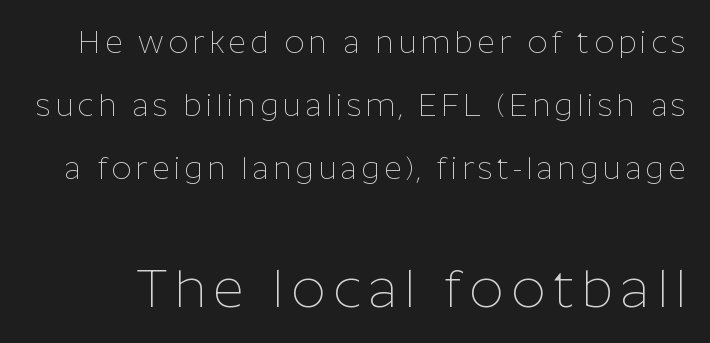
Characters remain perfectly vertical along every line. The letters look calm and open, with moderate or lighter stems. Small over large — that's the arrangement of the two blocks here. Serifs: no, the terminals of the letterforms are clean.
